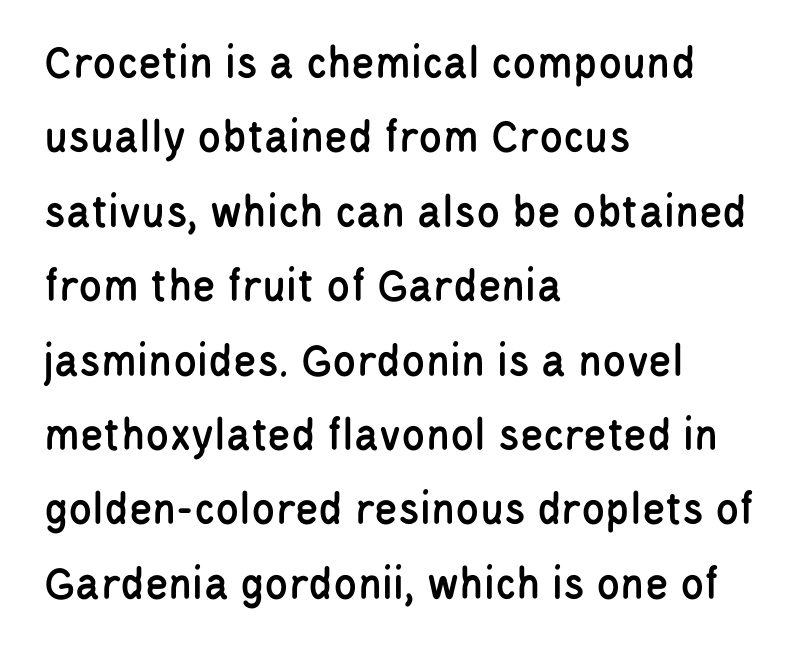
{"serif": "no", "italic": "no", "width": "condensed", "stroke_contrast": "low", "x_height": "large", "monospaced": "no", "underline": "no", "align": "left", "line_spacing": "normal", "line_spacing_ratio": 1.55, "letter_spacing": "normal", "letter_spacing_em": 0.0, "glyph_px": 48}
